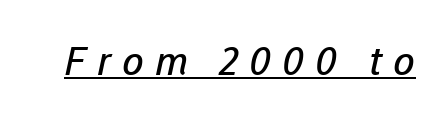
The image shows 40 px regular-weight sans-serif type; set unusually wide letter spacing (+0.28 em), underlined; low stroke contrast and a medium x-height.
